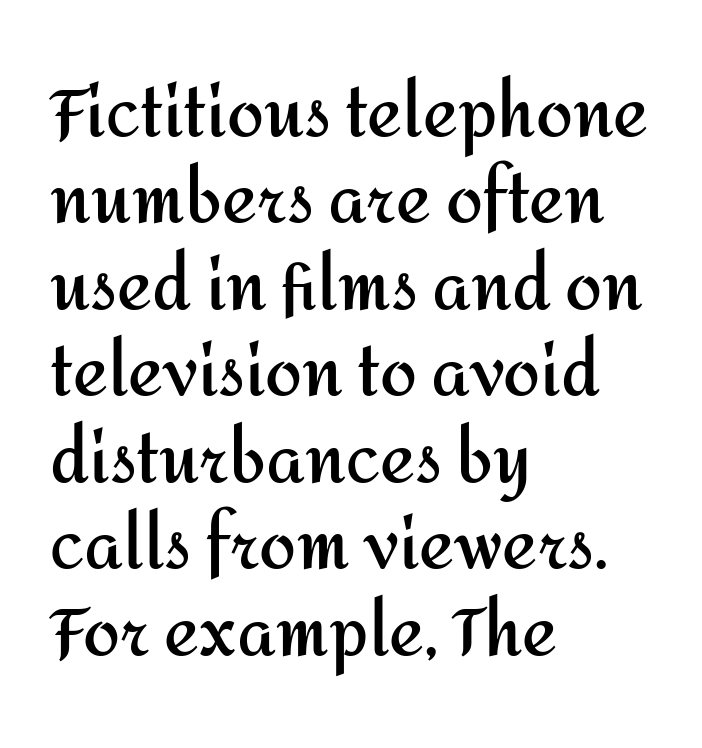
{"serif": "no", "italic": "no", "bold": "yes", "weight": "semibold", "width": "normal", "stroke_contrast": "medium", "x_height": "medium", "monospaced": "no", "underline": "no", "align": "left", "line_spacing": "normal", "line_spacing_ratio": 1.31, "letter_spacing": "normal", "letter_spacing_em": 0.0, "glyph_px": 66}
